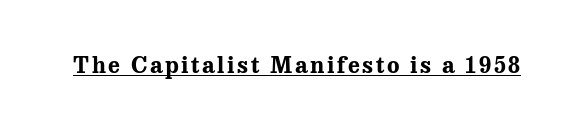
These characters rest on top of a visible drawn line. Caption: bold face, heavy strokes. No italicization has been applied; the sample stays upright.
